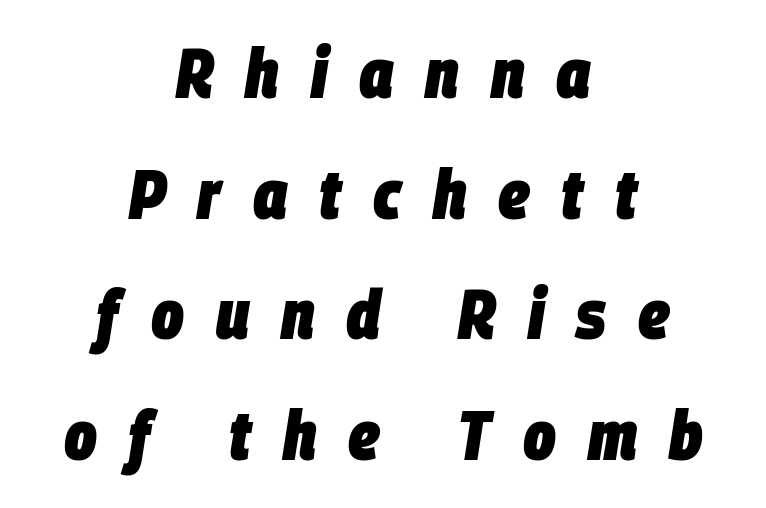
{"italic": "yes", "lean": "right", "slant_degrees": 9, "bold": "yes", "weight": "heavy", "width": "condensed", "stroke_contrast": "low", "x_height": "large", "monospaced": "no", "underline": "no", "align": "center", "line_spacing_ratio": 1.75, "letter_spacing": "wide", "letter_spacing_em": 0.46, "glyph_px": 69}
